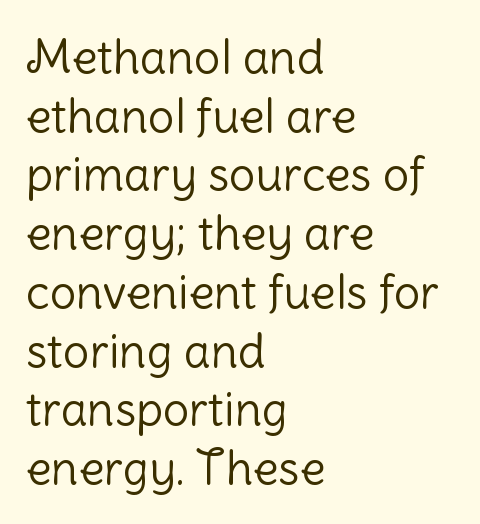
The image shows 47 px light sans-serif type, upright; set left-aligned, normal line spacing (1.25x), normal letter spacing, not underlined; low stroke contrast and a medium x-height.
